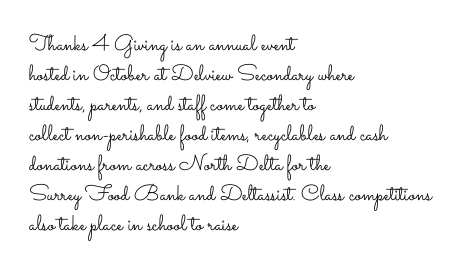
Q: Is the text bold? A: No.
Q: Is the text italic (slanted)? A: Yes.
Q: Is the text underlined? A: No.
Q: How is the paragraph aligned? A: Left-aligned.
Q: Is the spacing between letters normal or unusually wide? A: Normal.
Q: Is the spacing between lines tight, normal or loose? A: Normal.
